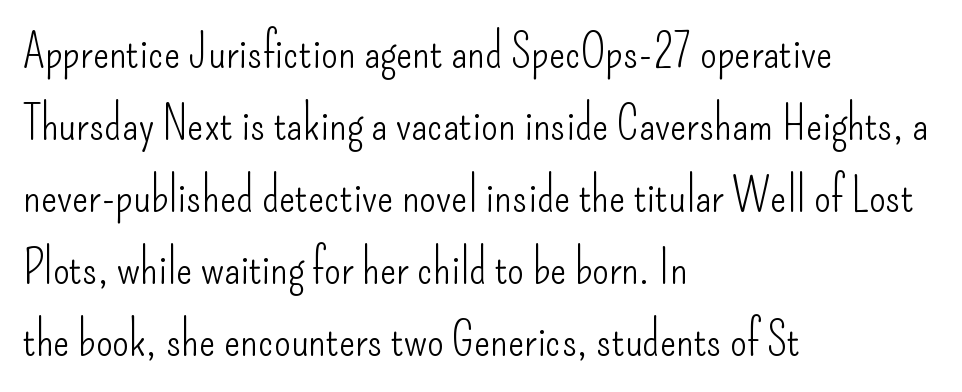
Q: Is the text bold? A: No.
Q: Is the text italic (slanted)? A: No, it is upright.
Q: Is the typeface a serif or a sans-serif typeface? A: Sans-serif.
Q: Is the text underlined? A: No.
Q: How is the paragraph aligned? A: Left-aligned.
Q: Is the spacing between letters normal or unusually wide? A: Normal.
Q: Is the spacing between lines tight, normal or loose? A: Normal.
Q: Width (condensed, normal, or wide)? A: Condensed.
Q: Stroke contrast? A: Low.
Q: x-height? A: Small.
Q: Monospaced? A: No.
